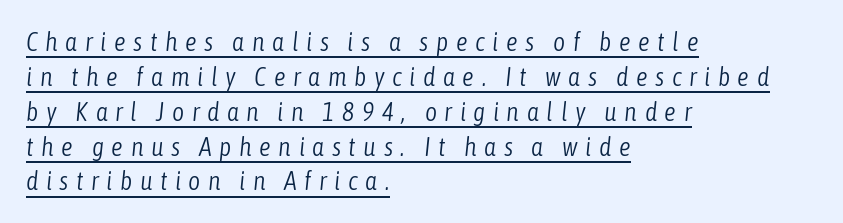
The image shows 26 px text type, italic (leaning right); set left-aligned, normal line spacing (1.34x), unusually wide letter spacing (+0.29 em), underlined.
